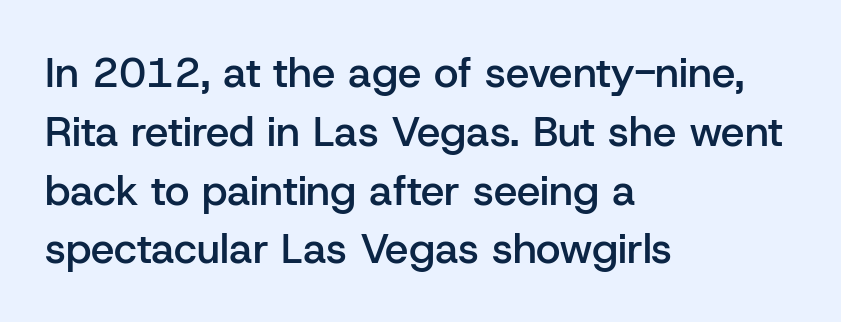
The image shows 42 px semibold sans-serif type, upright; set left-aligned, normal line spacing (1.4x), normal letter spacing, not underlined; low stroke contrast and a medium x-height.
